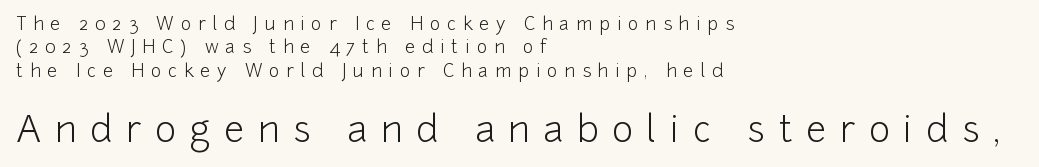
These lines are rendered in a variable-pitch font. The more generous point size was reserved for the lower chunk. Reading down the column, the eye jumps a familiar distance to each next line. Stems here are at most as thick as an everyday book face. Reading down the block, your eye returns to a fixed left position each line. Anything drawn beneath the words? Only blank space.
